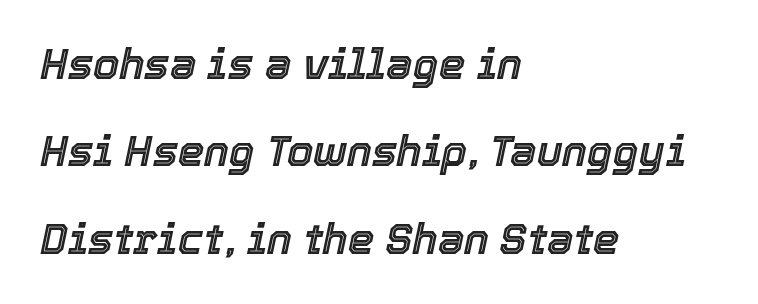
Quick note: interline space is abundant. The typography opts for an oblique posture over an upright one. The passage shown is typed in a proportional face where columns would drift. What stands out about the letter spacing? Nothing — it is the standard amount. The typesetter chose a ragged-right arrangement here.
